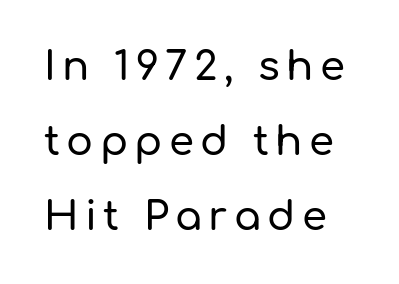
Q: Is the text italic (slanted)? A: No, it is upright.
Q: Is the typeface a serif or a sans-serif typeface? A: Sans-serif.
Q: Is the text underlined? A: No.
Q: Width (condensed, normal, or wide)? A: Normal.
Q: Stroke contrast? A: Low.
Q: x-height? A: Medium.
Q: Monospaced? A: No.
